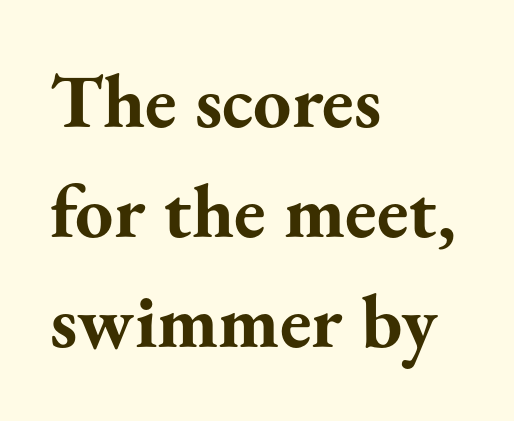
Tracking value appears to be zero — textbook default spacing. Heavy, bold letterforms. This sample keeps an unexceptional amount of space between lines. This sample has the flowing, uneven cadence of proportional lettering. The gap between lines stays unmarked.
